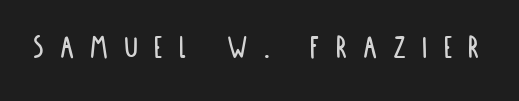
The lettering stays uniformly vertical, giving the passage a roman look. Compared with typical body copy, the letter spacing here is much looser. You could not count columns in this text — the font is proportionally spaced. The baseline area is clear. Observe the absence of serifs on each vertical stroke in this sample.
